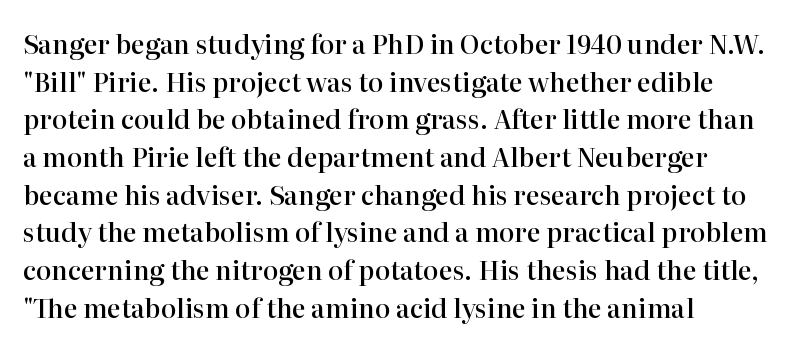
Q: Is the text bold? A: Semi-bold.
Q: Is the text italic (slanted)? A: No, it is upright.
Q: Is the text underlined? A: No.
Q: How is the paragraph aligned? A: Left-aligned.
Q: Is the spacing between letters normal or unusually wide? A: Normal.
Q: Is the spacing between lines tight, normal or loose? A: Normal.
